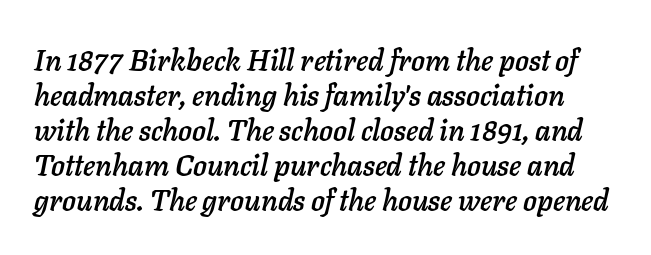
Nobody drew a line under any word here. Short note: letters normally spaced. Think of a printed novel: that variable character pitch is what you see here. This sample uses an oblique cut, with every glyph tilted off the vertical.
